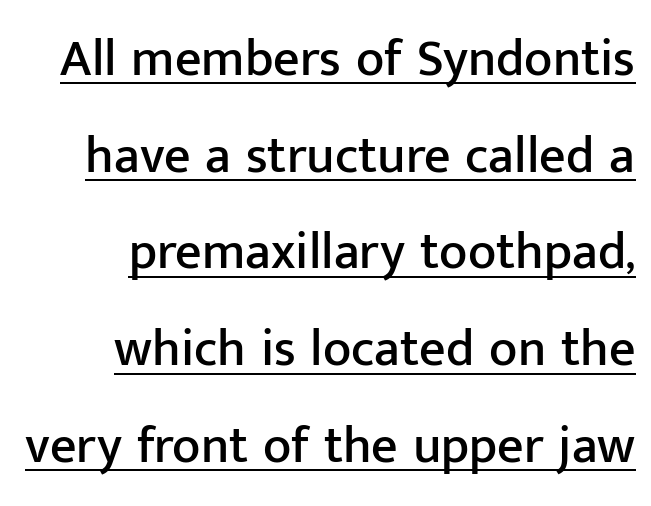
Caption: lettering with a line underneath. These lines stack with their right ends in a neat column. Is this a sans? Yes — the strokes have no serifs. You could call the tracking neutral — neither tight nor loose. Ascenders rise straight up at ninety degrees.
